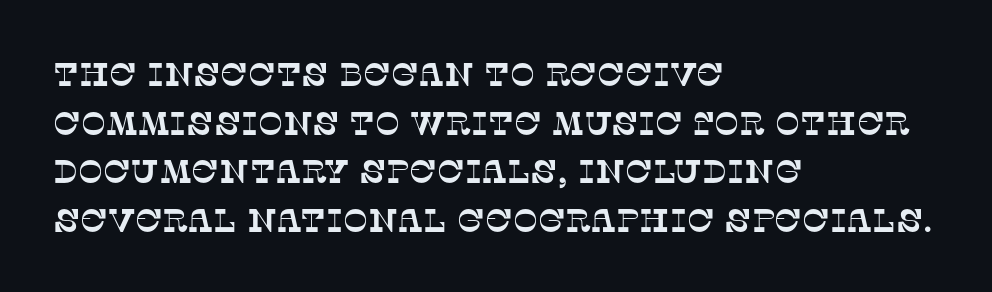
{"serif": "yes", "width": "normal", "stroke_contrast": "low", "x_height": "large", "monospaced": "no", "underline": "no", "align": "left", "line_spacing": "normal", "line_spacing_ratio": 1.47, "letter_spacing": "normal", "letter_spacing_em": 0.0, "glyph_px": 33}
